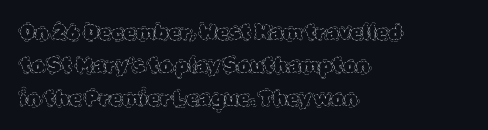
Line starts are locked; line ends wander. The tracking reads as untouched default to a designer's eye. Vertical spacing — default. In terms of posture, this sample is upright. Stems here are at most as thick as an everyday book face. Descenders hang freely into open space.
